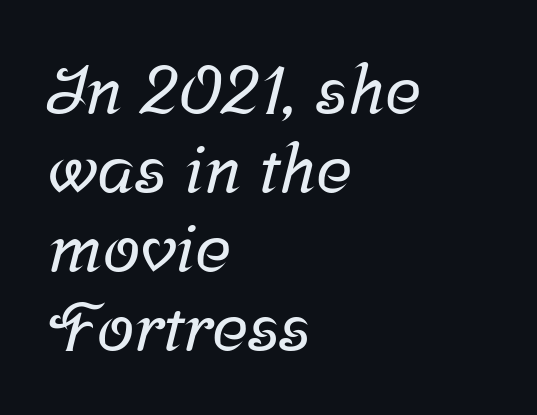
The image shows 68 px text type; set left-aligned, line spacing 1.16x, normal letter spacing, not underlined; low stroke contrast and a medium x-height.
